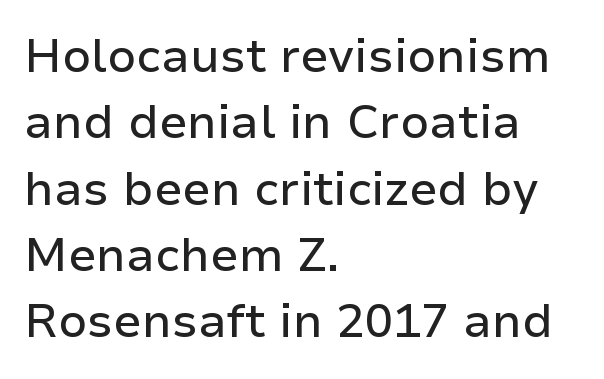
{"serif": "no", "italic": "no", "width": "normal", "stroke_contrast": "low", "x_height": "medium", "monospaced": "no", "underline": "no", "align": "left", "line_spacing": "normal", "line_spacing_ratio": 1.41, "letter_spacing": "normal", "letter_spacing_em": 0.0, "glyph_px": 47}
